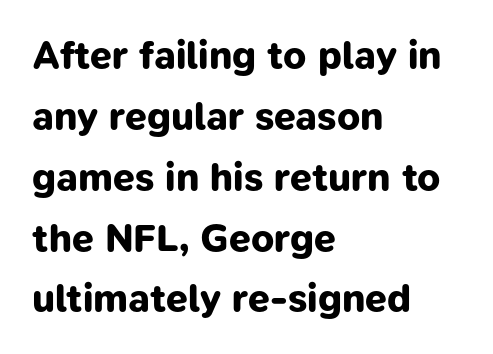
The image shows 39 px bold sans-serif type; set left-aligned, normal line spacing (1.56x), normal letter spacing, not underlined; low stroke contrast and a medium x-height.
